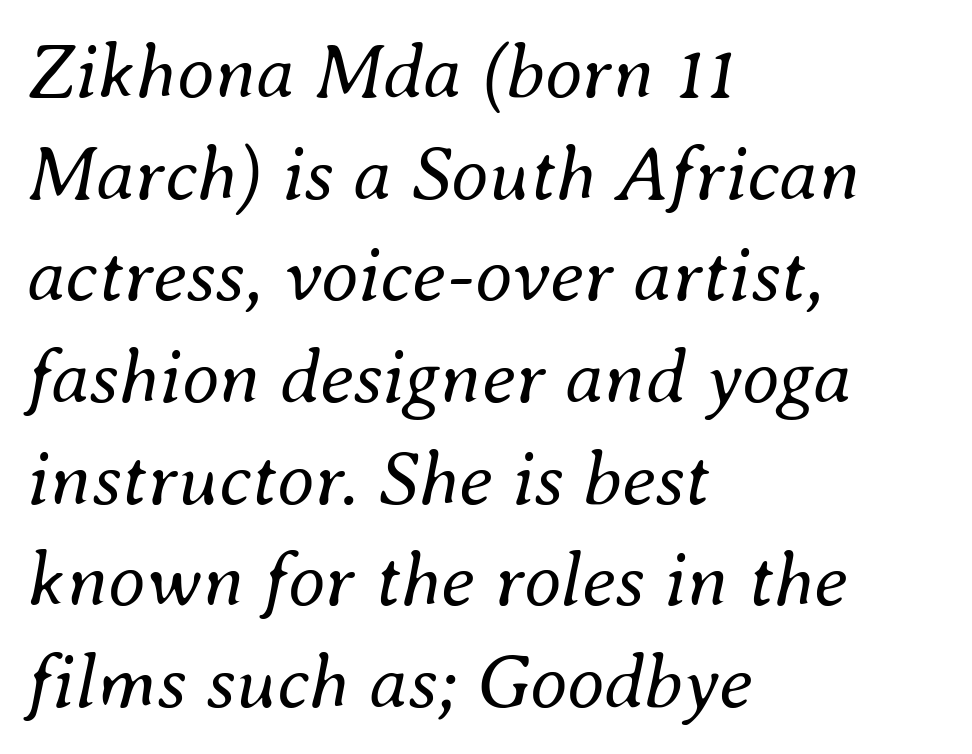
Q: Is the text bold? A: No.
Q: Is the text italic (slanted)? A: Yes, it leans right by about 8 degrees.
Q: Is the text underlined? A: No.
Q: How is the paragraph aligned? A: Left-aligned.
Q: Is the spacing between letters normal or unusually wide? A: Normal.
Q: Is the spacing between lines tight, normal or loose? A: Normal.
Q: Width (condensed, normal, or wide)? A: Normal.
Q: Stroke contrast? A: Medium.
Q: x-height? A: Small.
Q: Monospaced? A: No.
